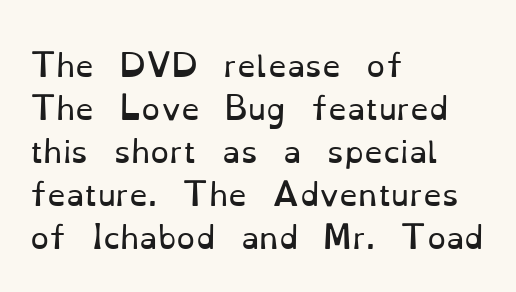
No extra ink here — the face is not bold. These lines are composed in type with serifs. Quick note: not italic, upright. Compared with a centered layout, this one pins lines to the left instead.
